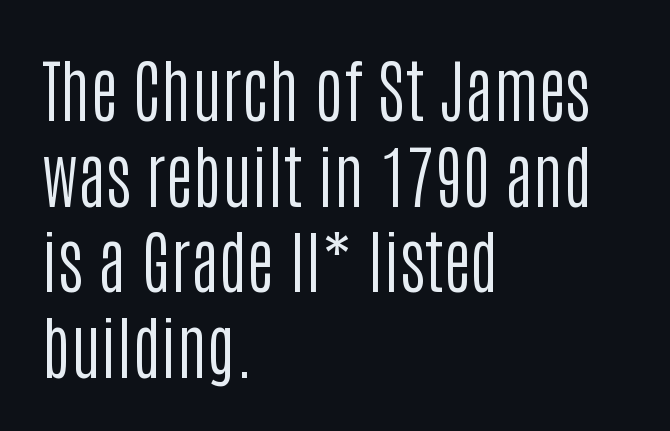
{"serif": "no", "italic": "no", "bold": "no", "weight": "regular", "width": "condensed", "stroke_contrast": "low", "x_height": "large", "monospaced": "no", "underline": "no", "align": "left", "line_spacing": "normal", "line_spacing_ratio": 1.26, "letter_spacing": "normal", "letter_spacing_em": 0.0, "glyph_px": 68}
